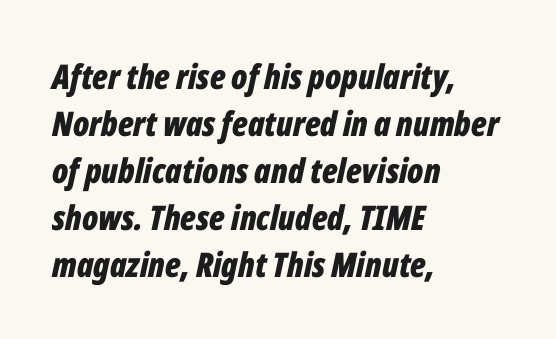
The image shows 34 px bold, condensed type, italic (leaning right); set left-aligned, normal line spacing (1.38x), normal letter spacing, not underlined; low stroke contrast and a medium x-height.
